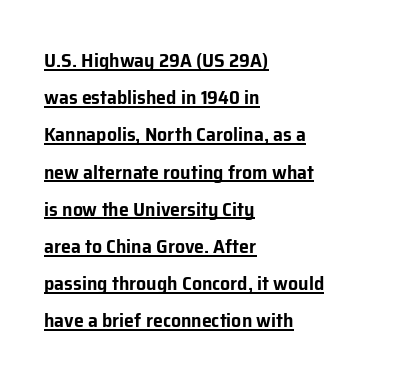
Q: Is the text italic (slanted)? A: No, it is upright.
Q: Is the text underlined? A: Yes.
Q: How is the paragraph aligned? A: Left-aligned.
Q: Is the spacing between letters normal or unusually wide? A: Normal.
